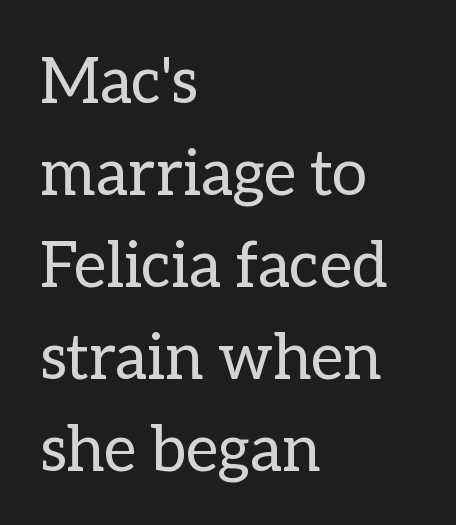
The image shows 63 px regular-weight type, upright; set left-aligned, normal line spacing (1.46x), normal letter spacing, not underlined; low stroke contrast and a medium x-height.
